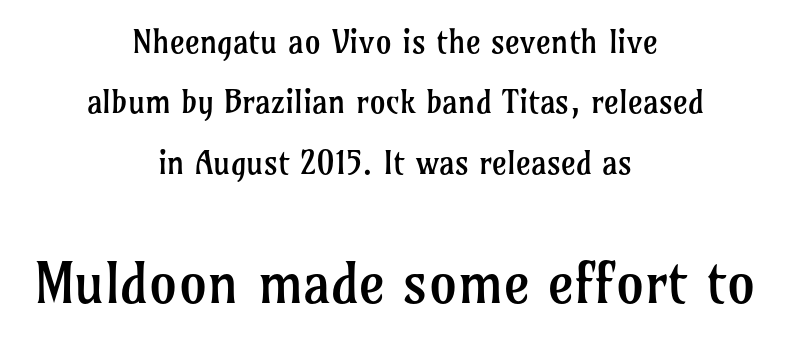
{"serif": "yes", "italic": "no", "bold": "no", "weight": "regular", "width": "normal", "stroke_contrast": "low", "x_height": "medium", "monospaced": "no", "underline": "no", "align": "center", "line_spacing_ratio": 1.89, "letter_spacing": "normal", "letter_spacing_em": 0.0, "larger_block": "second", "size_ratio": 1.75, "glyph_px": 56}
